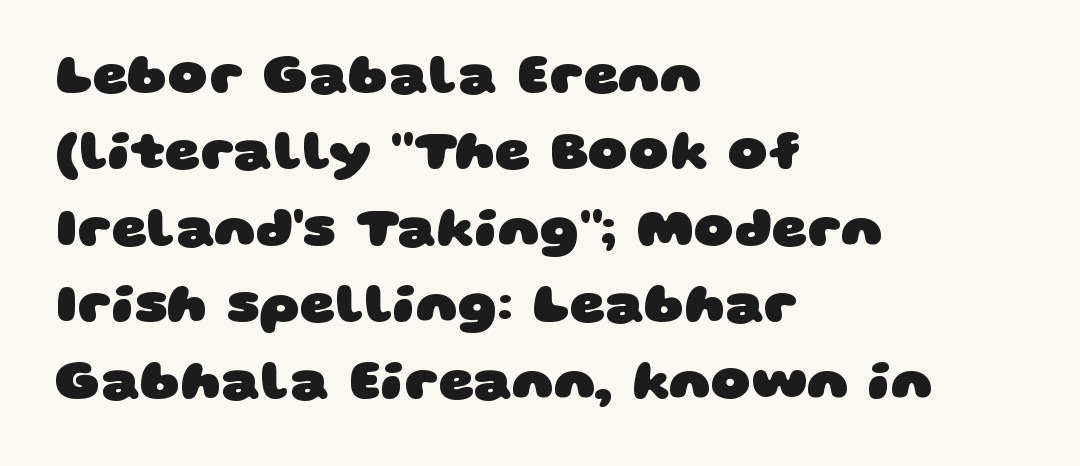
{"serif": "no", "bold": "yes", "weight": "heavy", "width": "wide", "stroke_contrast": "low", "x_height": "large", "monospaced": "no", "underline": "no", "align": "left", "line_spacing": "normal", "line_spacing_ratio": 1.39, "letter_spacing": "normal", "letter_spacing_em": 0.0, "glyph_px": 55}
